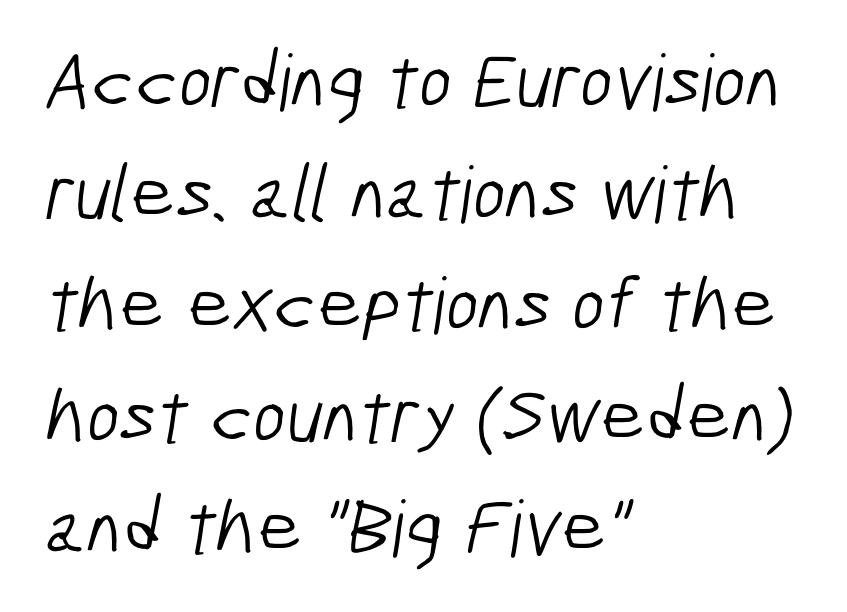
These lines are set flush left with a ragged right edge. To sum up the face: it is a sans, with no serifs. No heavy texture on the line: the type isn't bold. Reading down the column, the eye jumps a familiar distance to each next line. Default kerning and tracking; the words read as compact shapes.
